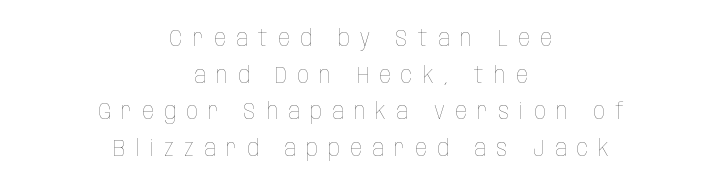
{"italic": "no", "bold": "no", "underline": "no", "align": "center", "line_spacing": "normal", "line_spacing_ratio": 1.59, "letter_spacing": "wide", "letter_spacing_em": 0.45, "glyph_px": 23}
